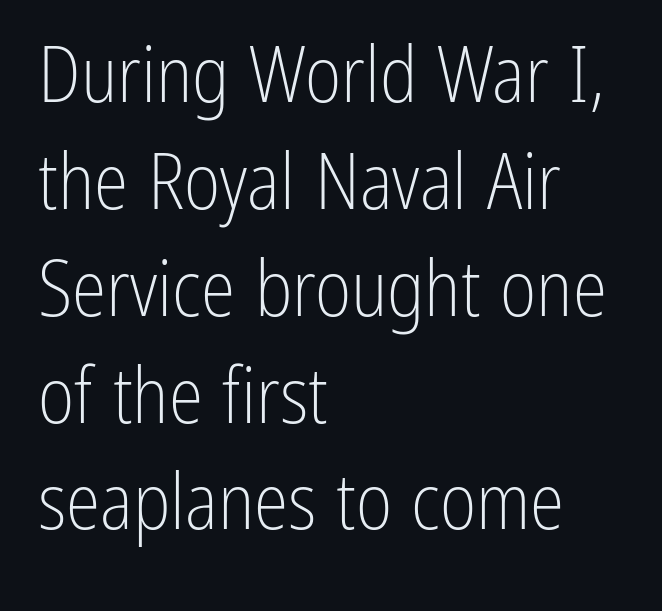
Letterform terminals end flat and unadorned throughout the passage. Beneath every word, the page is bare. Spacing between characters is what you'd get straight out of the box. Stems and bowls with no extra thickness — not bold.
